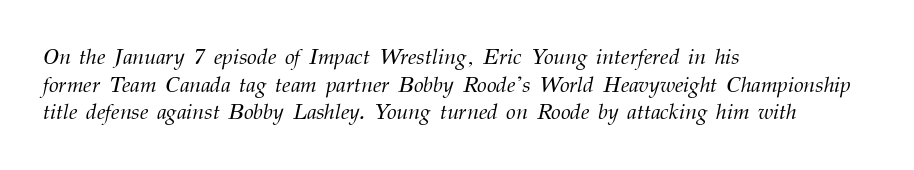
Unbolded letterforms with no extra heft. Observe the ordinary spacing: letters are neighbours, not strangers. Each row of text sits above clean, open space. Italic: yes, the glyphs are oblique. The designer left line spacing at the default. Horizontal alignment here is leftward, the default for most running prose.
